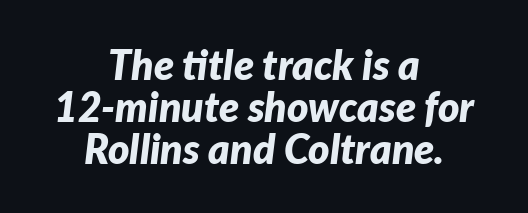
The image shows 41 px bold type, italic (leaning right); set centered, tight line spacing (1.03x), normal letter spacing, not underlined; low stroke contrast and a medium x-height.
